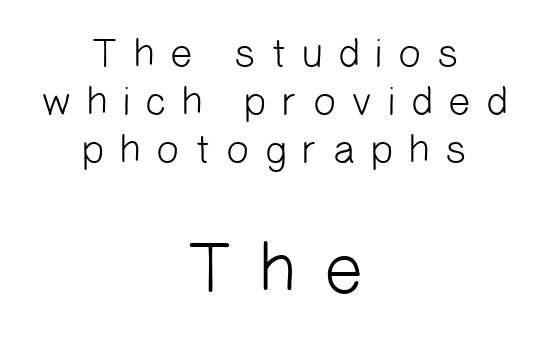
The image shows 72 px light sans-serif type; set centered, line spacing 1.17x, unusually wide letter spacing (+0.33 em), not underlined; the second (bottom) block is 1.76x larger; low stroke contrast and a medium x-height.
